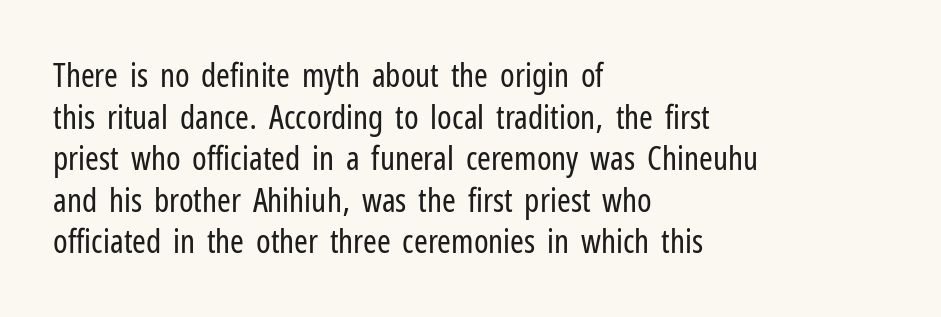
The image shows 33 px regular-weight, condensed sans-serif type, upright; set left-aligned, normal line spacing (1.26x), normal letter spacing, not underlined; low stroke contrast and a medium x-height.
